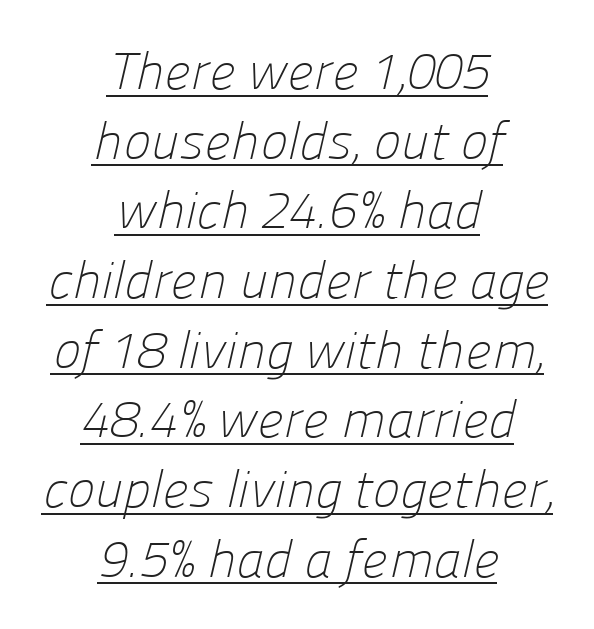
The image shows 52 px light sans-serif type; set centered, normal line spacing (1.34x), normal letter spacing, underlined; low stroke contrast and a medium x-height.
